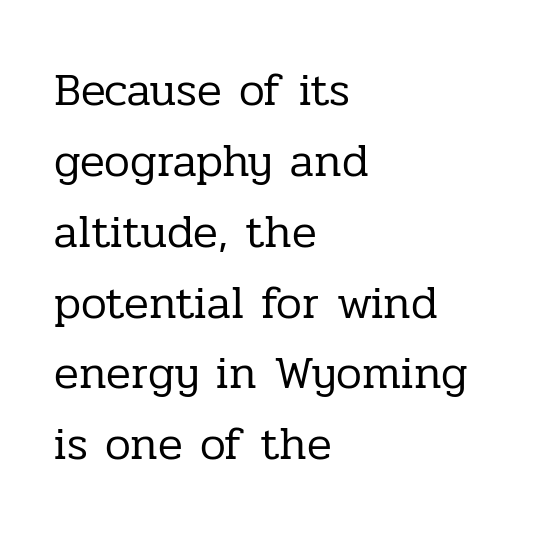
{"serif": "yes", "italic": "no", "bold": "no", "weight": "regular", "width": "normal", "stroke_contrast": "low", "x_height": "medium", "monospaced": "no", "underline": "no", "align": "left", "line_spacing": "normal", "line_spacing_ratio": 1.54, "letter_spacing": "normal", "letter_spacing_em": 0.0, "glyph_px": 46}
